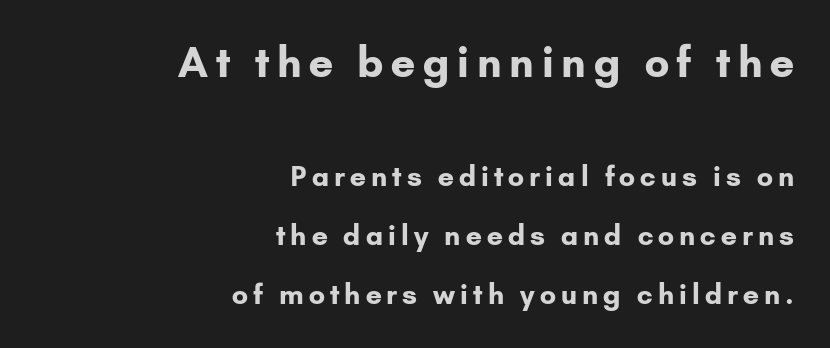
Q: Is the text bold? A: Yes.
Q: Is the text italic (slanted)? A: No, it is upright.
Q: Is the typeface a serif or a sans-serif typeface? A: Sans-serif.
Q: Is the text underlined? A: No.
Q: How is the paragraph aligned? A: Right-aligned.
Q: Is the spacing between lines tight, normal or loose? A: Loose.
Q: Which block of text is set in a larger size, the first (top) or the second (bottom)? A: The first (top) one.
Q: Width (condensed, normal, or wide)? A: Normal.
Q: Stroke contrast? A: Low.
Q: x-height? A: Small.
Q: Monospaced? A: No.
